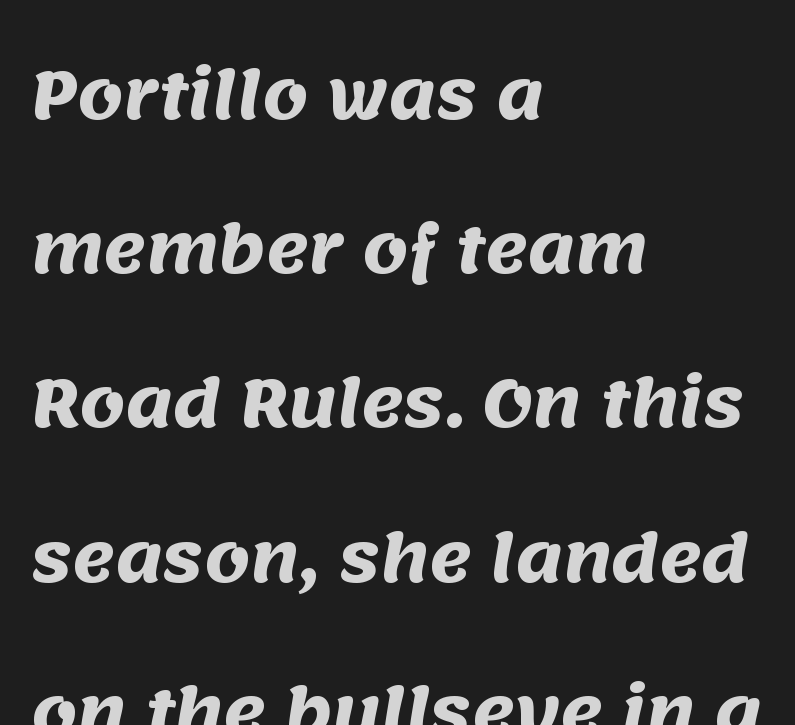
Q: Is the text bold? A: Yes.
Q: Is the typeface a serif or a sans-serif typeface? A: Sans-serif.
Q: Is the text underlined? A: No.
Q: How is the paragraph aligned? A: Left-aligned.
Q: Is the spacing between letters normal or unusually wide? A: Normal.
Q: Is the spacing between lines tight, normal or loose? A: Loose.
Q: Width (condensed, normal, or wide)? A: Normal.
Q: Stroke contrast? A: Medium.
Q: x-height? A: Large.
Q: Monospaced? A: No.
